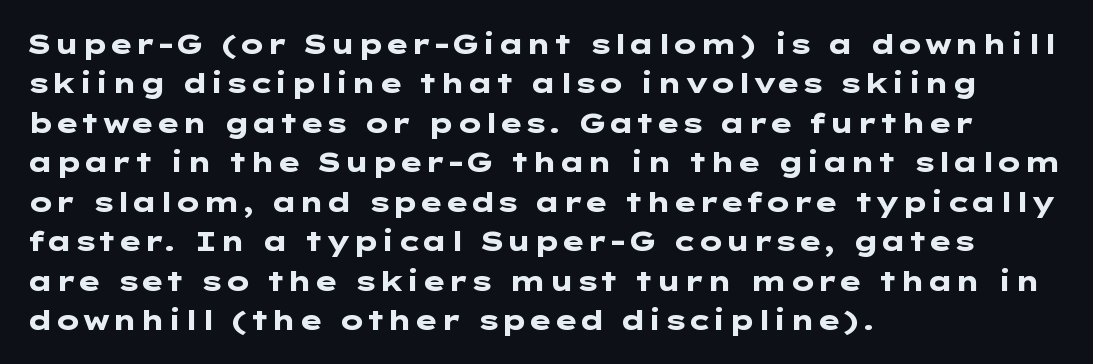
The line texture is even and compact thanks to regular tracking. Notice how the passage keeps a crisp vertical edge on the left only. Rendered with straight, roman letterforms. A bare baseline throughout the passage. One glance says typical: line gaps are just what's usual.
